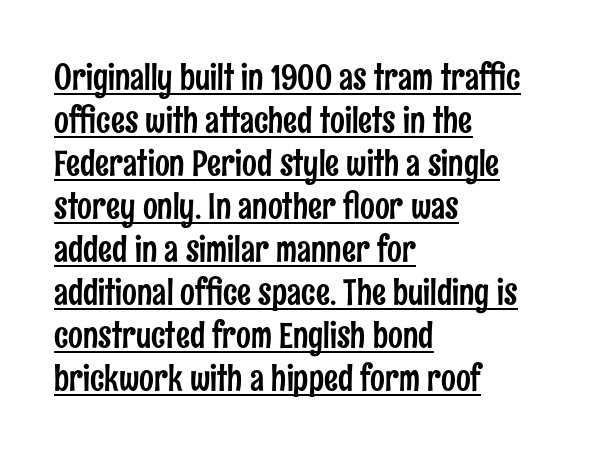
If you drew a ruler down the left edge, every line would touch it. Glyph-to-glyph distance matches everyday printed text. Think of a printed novel: that variable character pitch is what you see here. Serifs: no, the terminals of the letterforms are clean.
